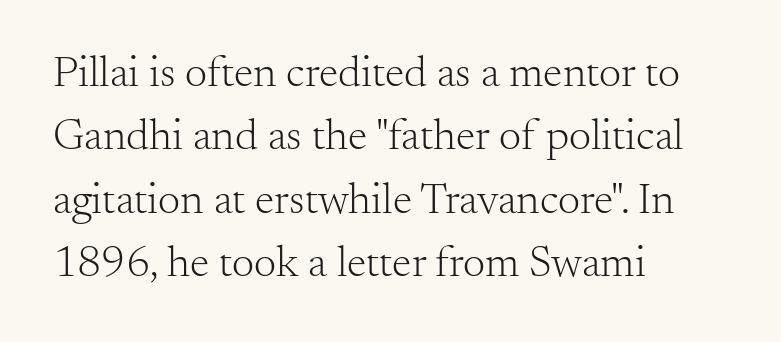
The image shows 44 px light serif type, upright; set left-aligned, normal line spacing (1.44x), normal letter spacing, not underlined; medium stroke contrast and a small x-height.
